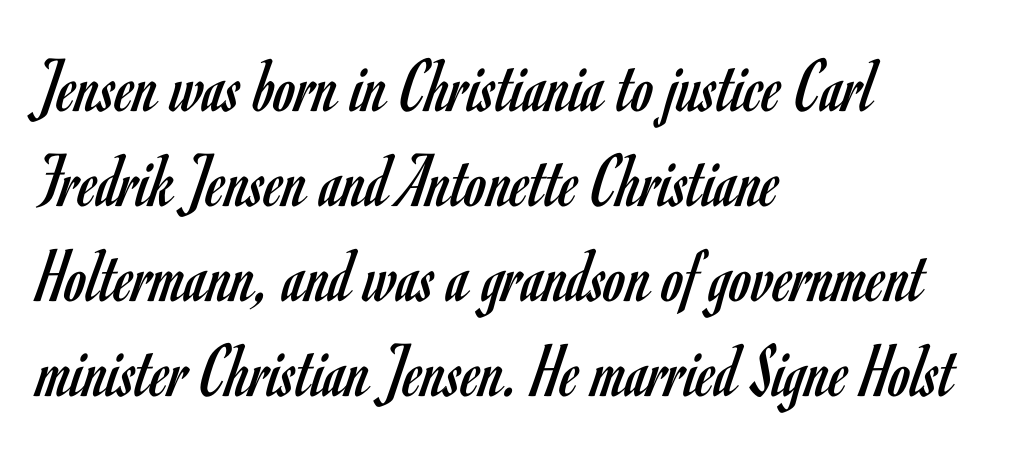
The image shows 78 px regular-weight, condensed sans-serif type; set left-aligned, line spacing 1.22x, normal letter spacing, not underlined; low stroke contrast and a small x-height.
